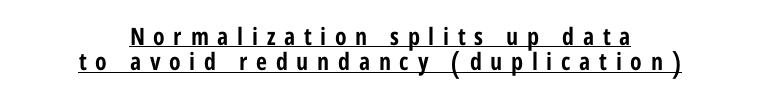
These lines carry a lot of weight — the face is fully bold. The lines are quadded center. Caption: lettering with a line underneath. The rendering uses a small line-height, squeezing the rows. Substantial extra tracking has been applied to these lines.
